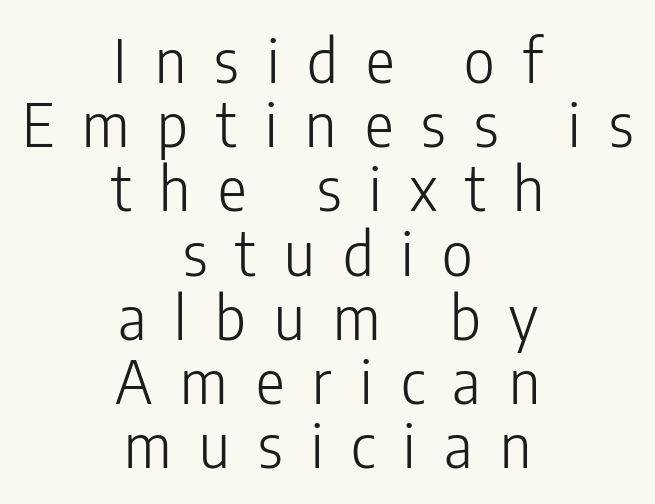
The image shows 60 px light, condensed sans-serif type, upright; set centered, tight line spacing (1.07x), unusually wide letter spacing (+0.47 em), not underlined; low stroke contrast and a medium x-height.
